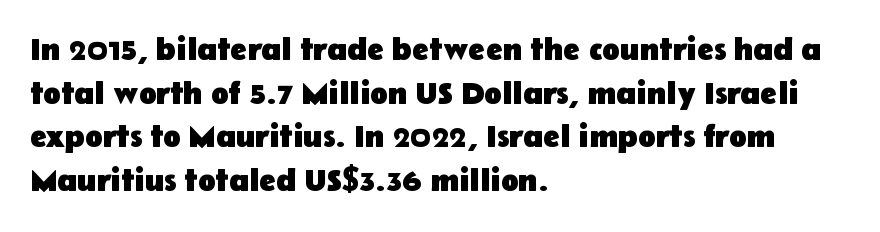
Spacing between characters is what you'd get straight out of the box. Notice how descenders clear the ascenders below comfortably — that's standard leading. The passage shown is emphatically bold. The face used here is proportionally spaced, like ordinary book or web type.
